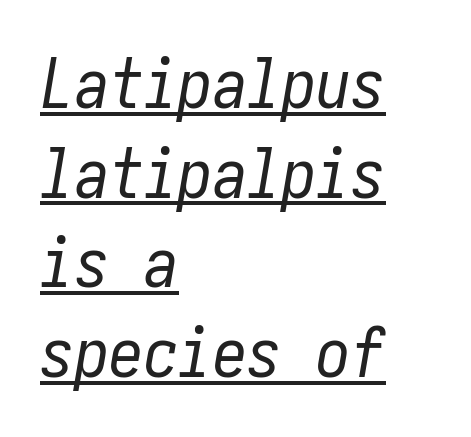
Q: Is the text bold? A: No.
Q: Is the text italic (slanted)? A: Yes, it leans right by about 10 degrees.
Q: Is the text underlined? A: Yes.
Q: How is the paragraph aligned? A: Left-aligned.
Q: Is the spacing between letters normal or unusually wide? A: Normal.
Q: Is the spacing between lines tight, normal or loose? A: Normal.
Q: Width (condensed, normal, or wide)? A: Condensed.
Q: Stroke contrast? A: Low.
Q: x-height? A: Medium.
